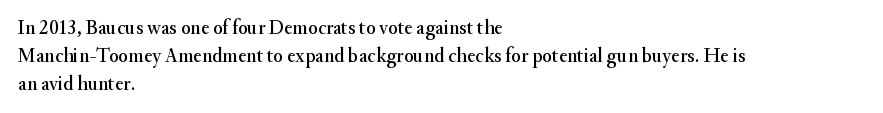
The image shows 20 px text type, upright; set left-aligned, normal line spacing (1.4x), normal letter spacing, not underlined.
